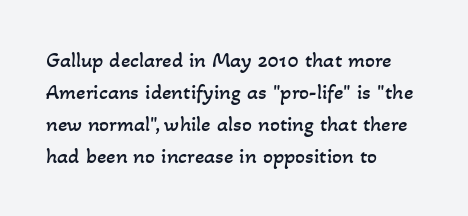
The image shows 22 px text type; set left-aligned, normal line spacing (1.45x), normal letter spacing, not underlined.
